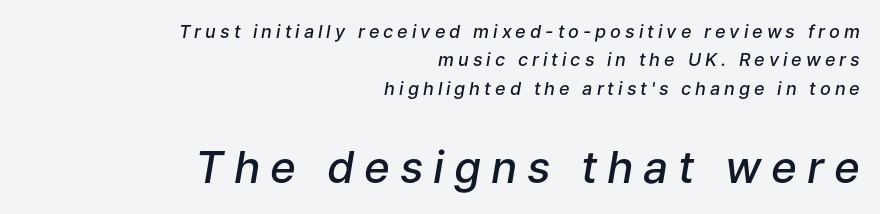
The image shows 44 px semibold type, italic (leaning right); set right-aligned, normal line spacing (1.57x), unusually wide letter spacing (+0.22 em), not underlined; the second (bottom) block is 2.44x larger; low stroke contrast and a medium x-height.
